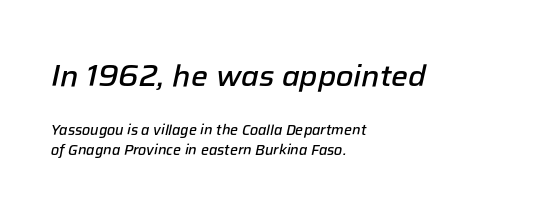
The image shows 30 px semibold type, italic (leaning right); set left-aligned, normal line spacing (1.46x), normal letter spacing, not underlined; the first (top) block is 2.14x larger; low stroke contrast and a medium x-height.
